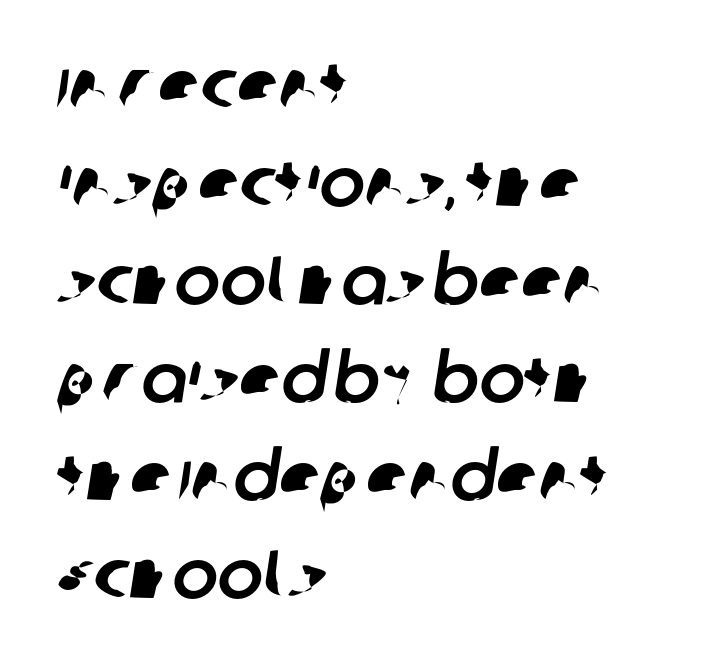
These lines sit exactly where default settings would place them. Where is the straight margin? On the left. Is this a fixed-width face? No — the glyphs have proportional, varying widths. Honestly, the letter spacing is just normal — you wouldn't notice it. Type style note: lacks serifs.
